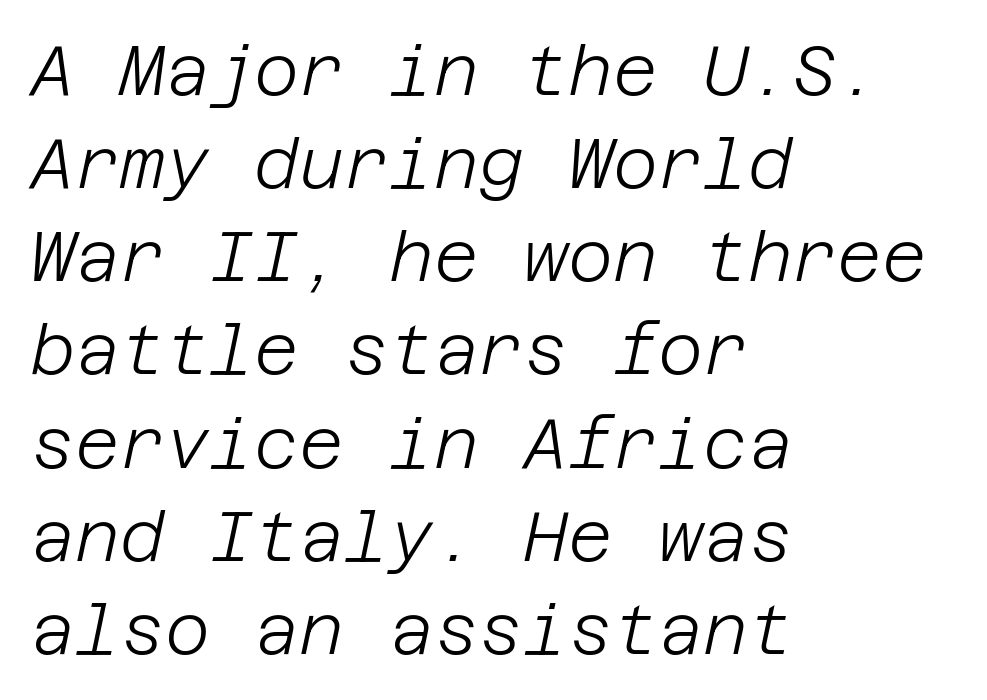
The image shows 69 px light type, italic (leaning right); set left-aligned, normal line spacing (1.35x), normal letter spacing, not underlined; low stroke contrast and a large x-height.
